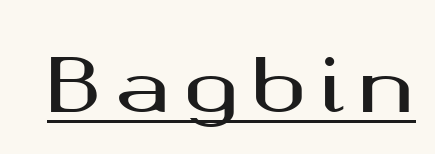
Observe the absence of serifs on each vertical stroke in this sample. A typographer would call this underscored text. In terms of posture, this sample is upright. Varying glyph widths throughout — classic text-font behaviour.
